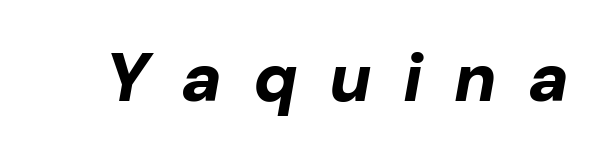
The image shows 68 px bold type, italic (leaning right); set unusually wide letter spacing (+0.46 em), not underlined; low stroke contrast and a medium x-height.
